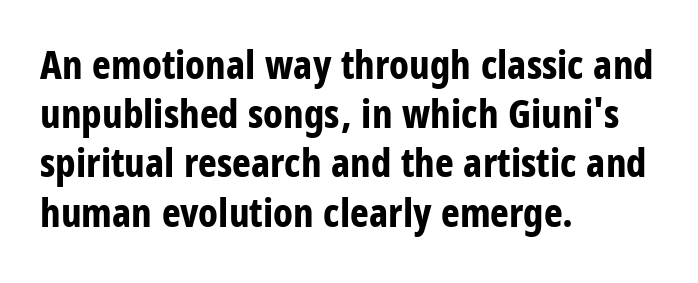
The image shows 40 px bold, condensed sans-serif type, upright; set left-aligned, line spacing 1.23x, normal letter spacing, not underlined; low stroke contrast and a large x-height.
